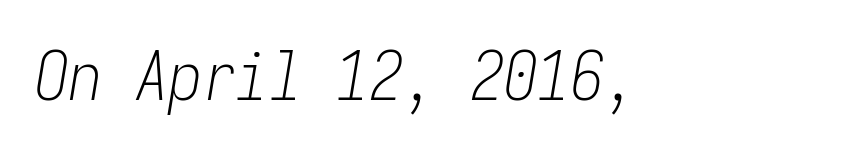
The image shows 67 px light, condensed type, italic (leaning right), monospaced; set normal letter spacing, not underlined; low stroke contrast and a medium x-height.
